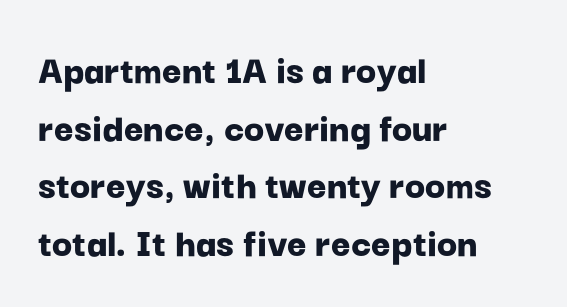
{"serif": "no", "italic": "no", "bold": "yes", "weight": "bold", "width": "normal", "stroke_contrast": "low", "x_height": "medium", "monospaced": "no", "underline": "no", "align": "left", "line_spacing": "normal", "line_spacing_ratio": 1.37, "letter_spacing": "normal", "letter_spacing_em": 0.0, "glyph_px": 42}
